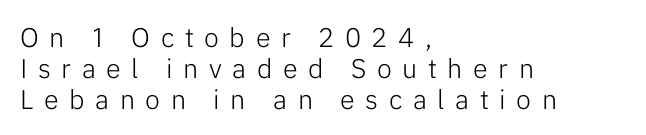
The paragraph shown leans on its left margin. The passage shown is not underscored anywhere. Successive baselines arrive quickly, one right under another. Substantial extra tracking has been applied to these lines. The cut favours lightness, reaching ordinary text weight at its darkest. A roman cut, with each character standing at attention.
